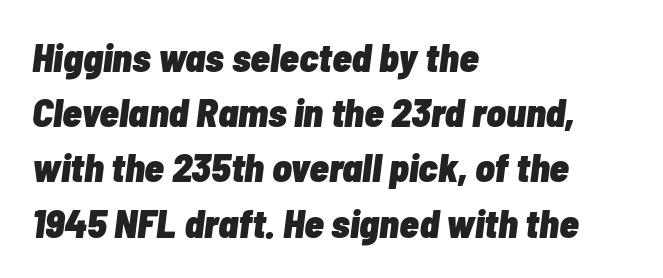
The rendering uses a moderate line-height, typical for paragraphs. On the weight axis this lands at bold, roughly 700. You could not count columns in this text — the font is proportionally spaced. Default kerning and tracking; the words read as compact shapes. Each row of text sits above clean, open space. The lines in this sample share a left origin and differ only in where they stop.
